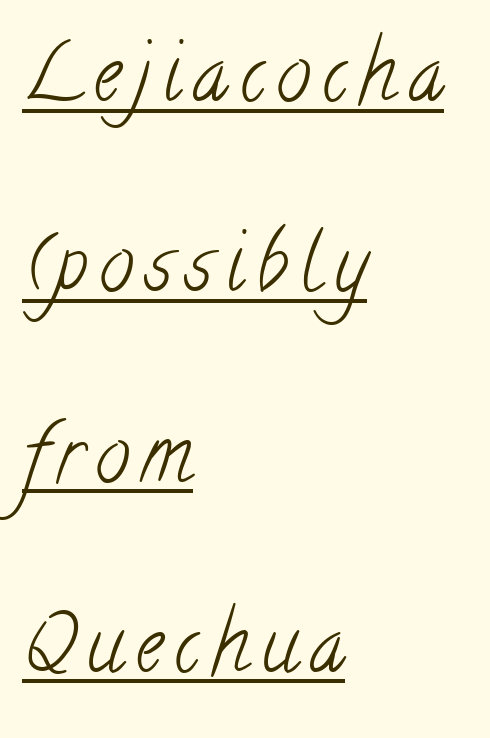
{"serif": "yes", "bold": "no", "weight": "light", "width": "condensed", "stroke_contrast": "low", "x_height": "small", "monospaced": "no", "underline": "yes", "align": "left", "line_spacing": "loose", "line_spacing_ratio": 2.44, "glyph_px": 78}
